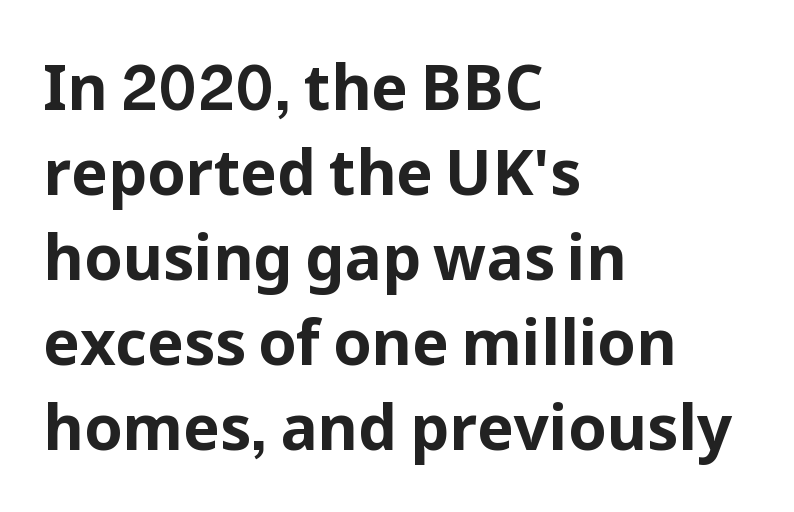
Every character sits straight up, as roman type does. The letters advance in unequal steps, a hallmark of proportional type. A sans-serif font was chosen for this passage. The face used here has the dense, thick strokes of a bold. Decoration check: the copy has no underline.
